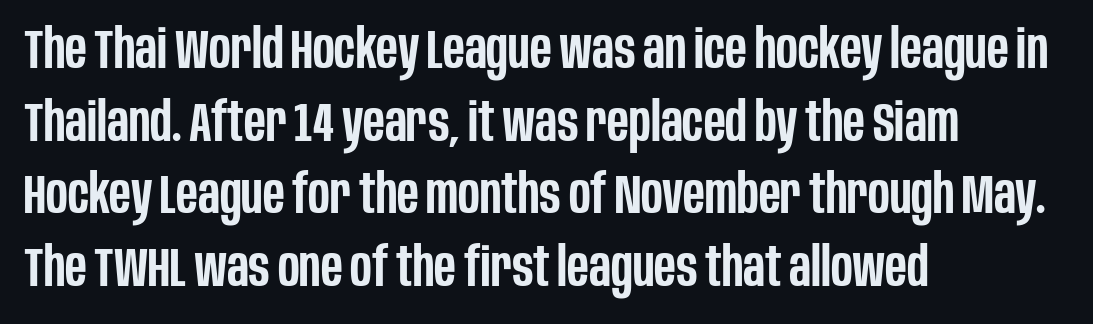
{"serif": "no", "italic": "no", "bold": "semi", "weight": "semibold", "width": "condensed", "stroke_contrast": "low", "x_height": "large", "monospaced": "no", "underline": "no", "align": "left", "line_spacing": "normal", "line_spacing_ratio": 1.32, "letter_spacing": "normal", "letter_spacing_em": 0.0, "glyph_px": 55}
